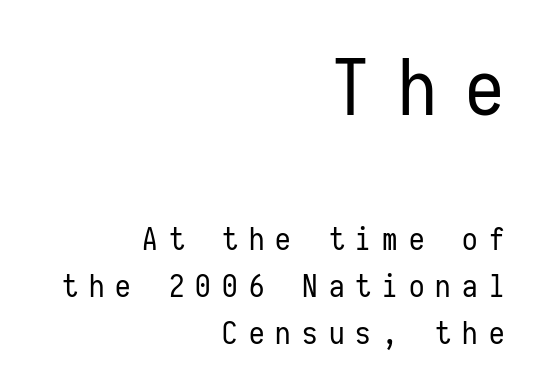
The type sits square on the baseline with zero lean. The specimen omits any rule beneath the text block's lines. Is there much room between lines? A standard amount, neither cramped nor airy. In CSS terms this would be text-align: right. The text was rendered using a sans face with plain stroke endings.
